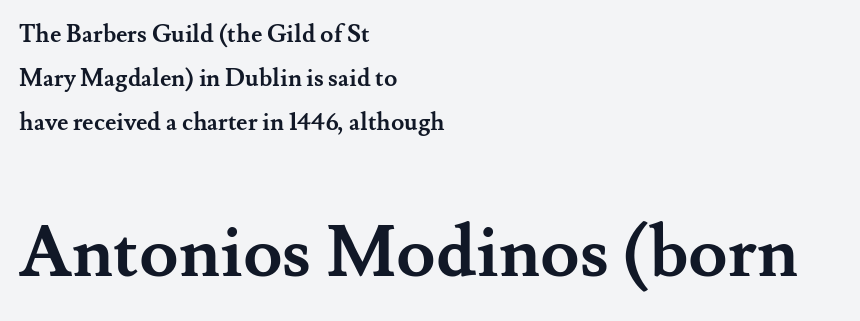
{"serif": "yes", "italic": "no", "bold": "yes", "weight": "semibold", "width": "normal", "stroke_contrast": "medium", "x_height": "small", "monospaced": "no", "underline": "no", "align": "left", "line_spacing_ratio": 1.84, "letter_spacing": "normal", "letter_spacing_em": 0.0, "larger_block": "second", "size_ratio": 2.96, "glyph_px": 71}
